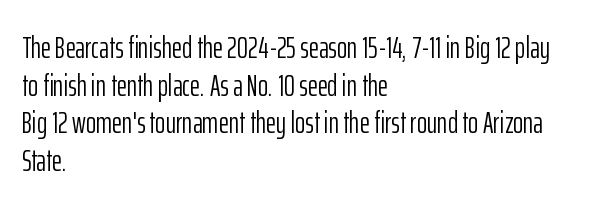
{"serif": "no", "italic": "no", "bold": "no", "weight": "light", "width": "condensed", "stroke_contrast": "low", "x_height": "medium", "monospaced": "no", "underline": "no", "align": "left", "line_spacing_ratio": 1.21, "letter_spacing": "normal", "letter_spacing_em": 0.0, "glyph_px": 31}
